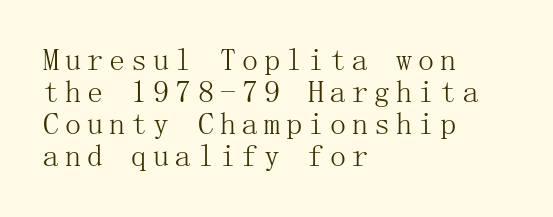
Q: Is the text bold? A: No.
Q: Is the text italic (slanted)? A: No, it is upright.
Q: Is the typeface a serif or a sans-serif typeface? A: Serif.
Q: Is the text underlined? A: No.
Q: How is the paragraph aligned? A: Left-aligned.
Q: Is the spacing between lines tight, normal or loose? A: Tight.
Q: Width (condensed, normal, or wide)? A: Normal.
Q: Stroke contrast? A: Medium.
Q: x-height? A: Medium.
